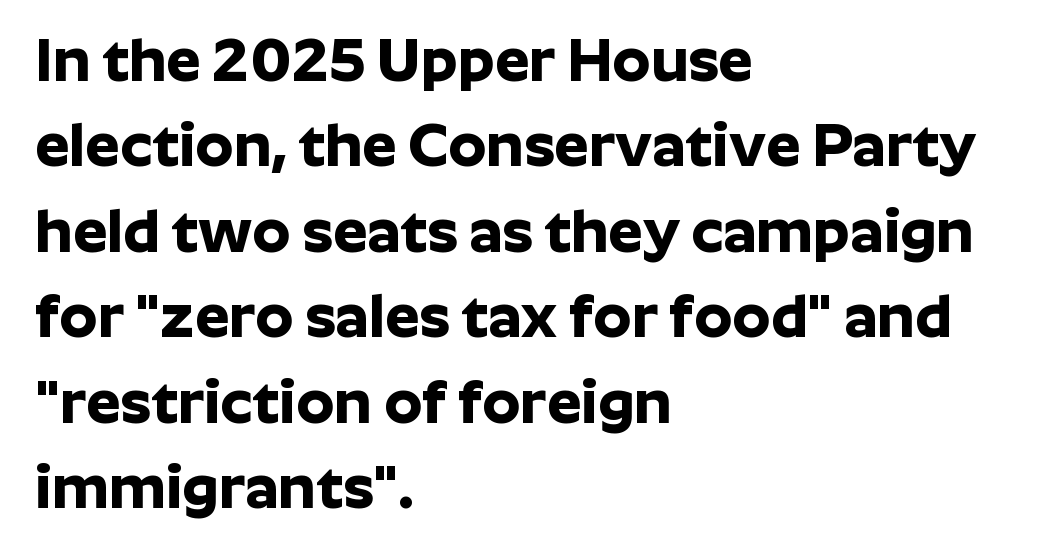
Q: Is the text bold? A: Yes.
Q: Is the text italic (slanted)? A: No, it is upright.
Q: Is the typeface a serif or a sans-serif typeface? A: Sans-serif.
Q: Is the text underlined? A: No.
Q: How is the paragraph aligned? A: Left-aligned.
Q: Is the spacing between letters normal or unusually wide? A: Normal.
Q: Is the spacing between lines tight, normal or loose? A: Normal.
Q: Width (condensed, normal, or wide)? A: Normal.
Q: Stroke contrast? A: Low.
Q: x-height? A: Medium.
Q: Monospaced? A: No.
